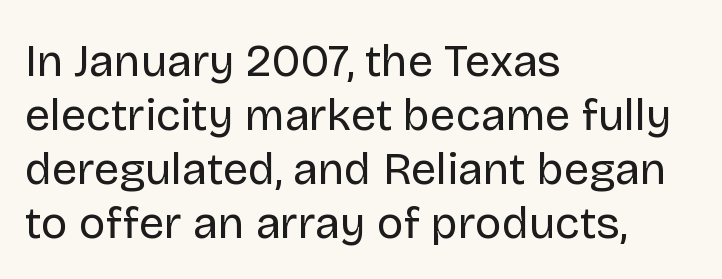
Think of a printed novel: that variable character pitch is what you see here. No feet cap the strokes, marking this as sans-serif type. The area under the type is left untouched. Italic: no, the glyphs are upright roman.
